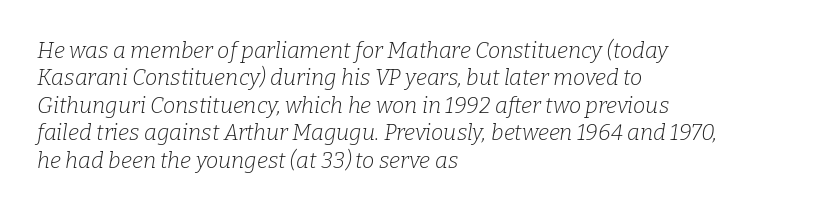
The image shows 22 px text type, italic (leaning right); set left-aligned, normal line spacing (1.25x), normal letter spacing, not underlined.
